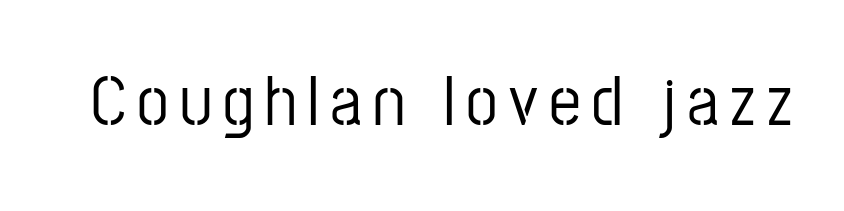
Q: Is the text italic (slanted)? A: No, it is upright.
Q: Is the typeface a serif or a sans-serif typeface? A: Sans-serif.
Q: Is the text underlined? A: No.
Q: Width (condensed, normal, or wide)? A: Condensed.
Q: Stroke contrast? A: Low.
Q: x-height? A: Medium.
Q: Monospaced? A: No.
